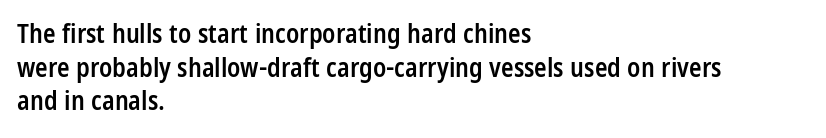
{"italic": "no", "bold": "semi", "underline": "no", "align": "left", "line_spacing": "normal", "line_spacing_ratio": 1.29, "letter_spacing": "normal", "letter_spacing_em": 0.0, "glyph_px": 26}
